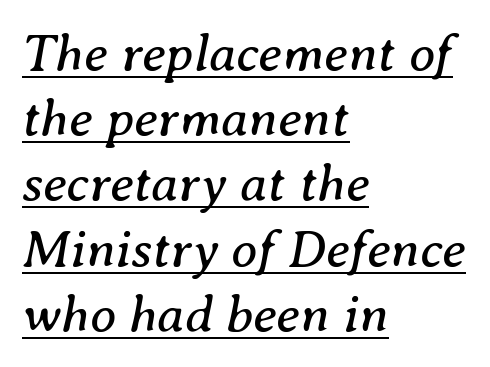
{"serif": "yes", "italic": "yes", "lean": "right", "slant_degrees": 8, "bold": "no", "weight": "regular", "width": "normal", "stroke_contrast": "medium", "x_height": "medium", "monospaced": "no", "underline": "yes", "align": "left", "line_spacing_ratio": 1.23, "letter_spacing": "normal", "letter_spacing_em": 0.0, "glyph_px": 53}
